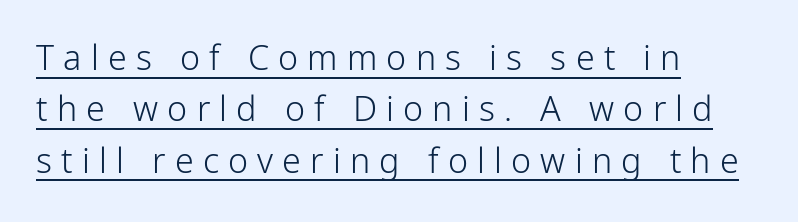
Q: Is the text bold? A: No.
Q: Is the text italic (slanted)? A: No, it is upright.
Q: Is the typeface a serif or a sans-serif typeface? A: Sans-serif.
Q: Is the text underlined? A: Yes.
Q: How is the paragraph aligned? A: Left-aligned.
Q: Is the spacing between letters normal or unusually wide? A: Unusually wide.
Q: Is the spacing between lines tight, normal or loose? A: Normal.
Q: Width (condensed, normal, or wide)? A: Condensed.
Q: Stroke contrast? A: Low.
Q: x-height? A: Medium.
Q: Monospaced? A: No.
